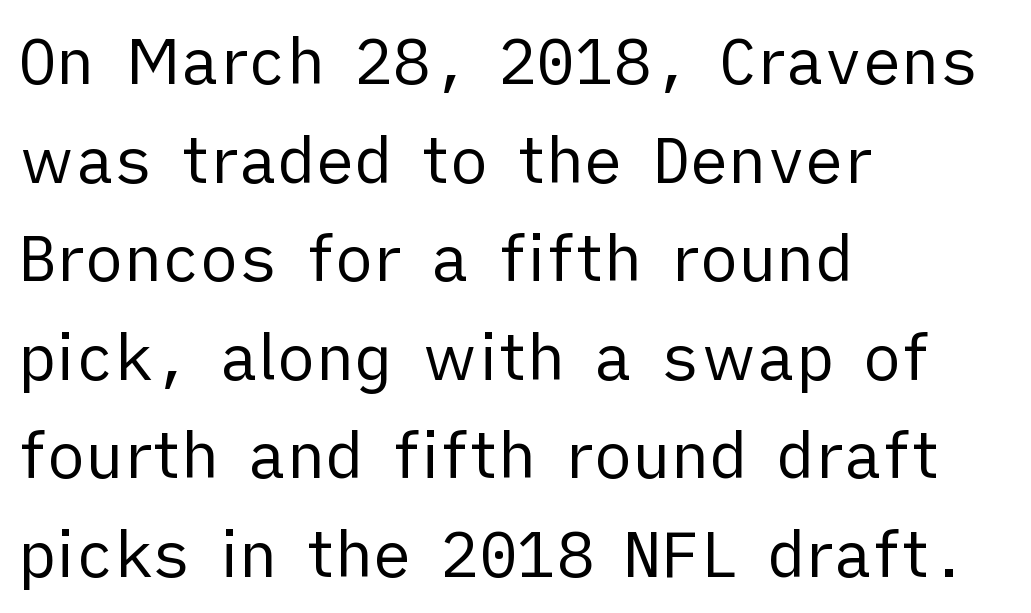
{"serif": "no", "italic": "no", "bold": "no", "weight": "regular", "width": "normal", "stroke_contrast": "low", "x_height": "medium", "monospaced": "no", "underline": "no", "align": "left", "line_spacing": "normal", "line_spacing_ratio": 1.54, "letter_spacing": "normal", "letter_spacing_em": 0.0, "glyph_px": 64}
